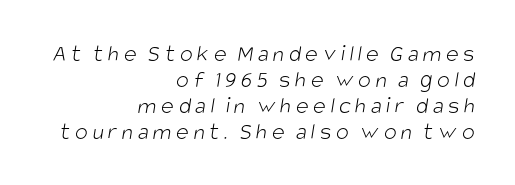
Q: Is the text bold? A: No.
Q: Is the text underlined? A: No.
Q: How is the paragraph aligned? A: Right-aligned.
Q: Is the spacing between lines tight, normal or loose? A: Tight.
